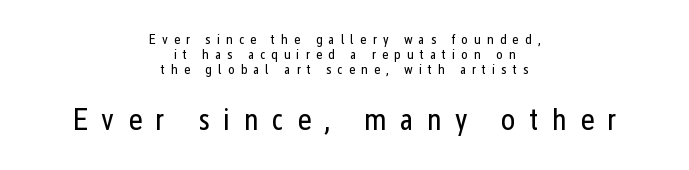
Q: Is the text bold? A: No.
Q: Is the text italic (slanted)? A: No, it is upright.
Q: Is the typeface a serif or a sans-serif typeface? A: Sans-serif.
Q: Is the text underlined? A: No.
Q: How is the paragraph aligned? A: Centered.
Q: Is the spacing between letters normal or unusually wide? A: Unusually wide.
Q: Is the spacing between lines tight, normal or loose? A: Tight.
Q: Which block of text is set in a larger size, the first (top) or the second (bottom)? A: The second (bottom) one.
Q: Width (condensed, normal, or wide)? A: Condensed.
Q: Stroke contrast? A: Low.
Q: x-height? A: Medium.
Q: Monospaced? A: No.
